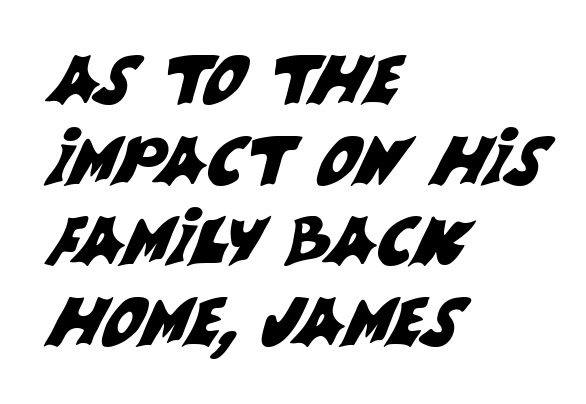
The text was rendered using a sans face with plain stroke endings. Each line starts at the same left margin while the right side varies. This rendering features lettering with no underline. Glyph-to-glyph distance matches everyday printed text. Character widths vary here, with narrow letters taking less room than wide ones.
